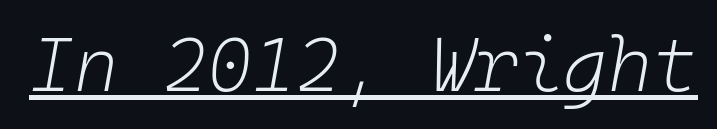
Think of a typewriter: that constant character pitch is what you see here. In designer terms, the underline attribute is active on this setting. The gaps between neighbouring characters are ordinary and unremarkable. A quiet, ordinary-to-light weight characterises the typeface.
